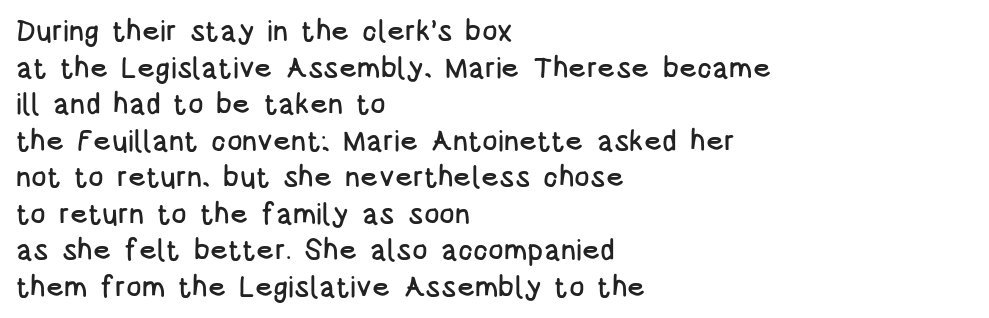
{"serif": "no", "italic": "no", "width": "condensed", "stroke_contrast": "low", "x_height": "large", "monospaced": "no", "underline": "no", "align": "left", "line_spacing": "normal", "line_spacing_ratio": 1.26, "letter_spacing": "normal", "letter_spacing_em": 0.0, "glyph_px": 29}
